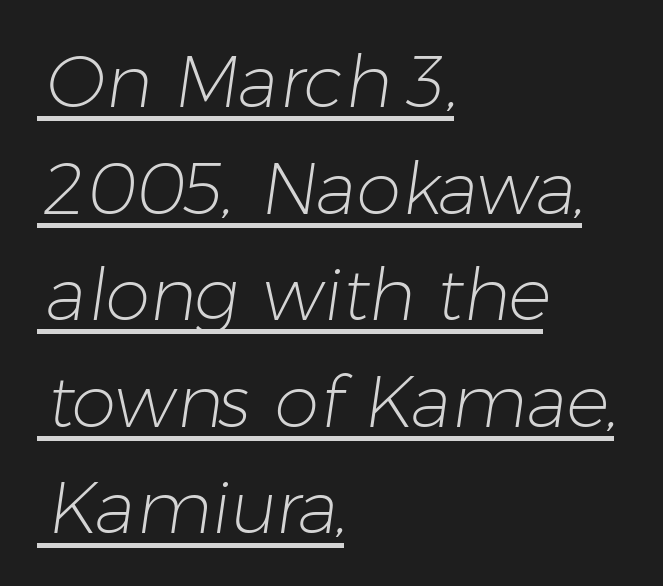
Proportional: the letters do not fall into vertical columns. To sum up the face: it is a sans, with no serifs. The typesetter chose a ragged-right arrangement here. Does the leading feel generous? No, just average.
